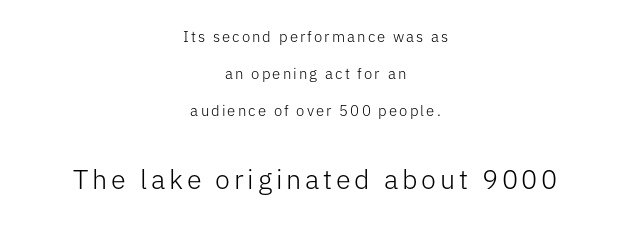
{"italic": "no", "bold": "no", "underline": "no", "align": "center", "line_spacing": "loose", "line_spacing_ratio": 2.47, "larger_block": "second", "size_ratio": 1.8, "glyph_px": 27}
